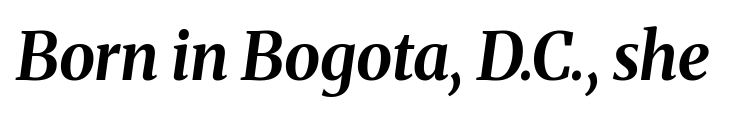
Q: Is the text bold? A: Yes.
Q: Is the text italic (slanted)? A: Yes, it leans right by about 8 degrees.
Q: Is the text underlined? A: No.
Q: Is the spacing between letters normal or unusually wide? A: Normal.
Q: Width (condensed, normal, or wide)? A: Normal.
Q: Stroke contrast? A: Medium.
Q: x-height? A: Medium.
Q: Monospaced? A: No.
